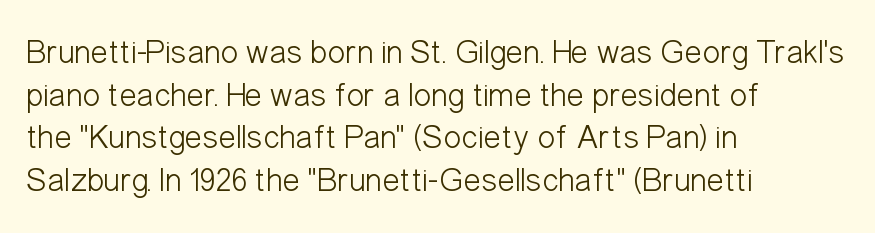
Q: Is the text bold? A: No.
Q: Is the text italic (slanted)? A: No, it is upright.
Q: Is the typeface a serif or a sans-serif typeface? A: Sans-serif.
Q: Is the text underlined? A: No.
Q: How is the paragraph aligned? A: Left-aligned.
Q: Is the spacing between letters normal or unusually wide? A: Normal.
Q: Is the spacing between lines tight, normal or loose? A: Normal.
Q: Width (condensed, normal, or wide)? A: Condensed.
Q: Stroke contrast? A: Low.
Q: x-height? A: Medium.
Q: Monospaced? A: No.
